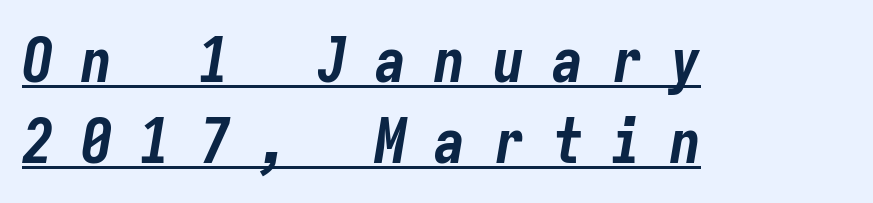
{"italic": "yes", "lean": "right", "slant_degrees": 9, "bold": "yes", "weight": "bold", "width": "condensed", "stroke_contrast": "low", "x_height": "medium", "monospaced": "yes", "underline": "yes", "align": "left", "line_spacing": "normal", "line_spacing_ratio": 1.3, "letter_spacing": "wide", "letter_spacing_em": 0.45, "glyph_px": 62}
